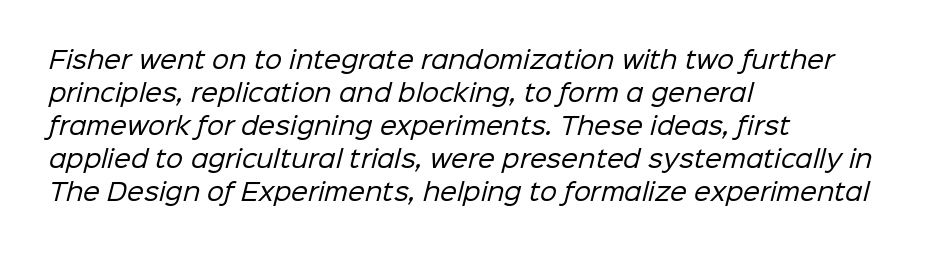
The image shows 24 px text type; set left-aligned, normal line spacing (1.37x), normal letter spacing, not underlined.
